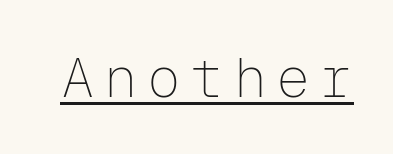
{"serif": "no", "italic": "no", "bold": "no", "weight": "thin", "width": "normal", "stroke_contrast": "low", "x_height": "medium", "monospaced": "yes", "underline": "yes", "glyph_px": 56}
